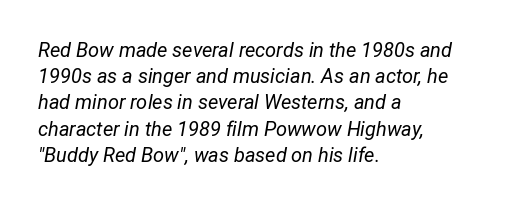
Q: Is the text bold? A: No.
Q: Is the text italic (slanted)? A: Yes, it leans right by about 12 degrees.
Q: Is the text underlined? A: No.
Q: How is the paragraph aligned? A: Left-aligned.
Q: Is the spacing between letters normal or unusually wide? A: Normal.
Q: Is the spacing between lines tight, normal or loose? A: Normal.
